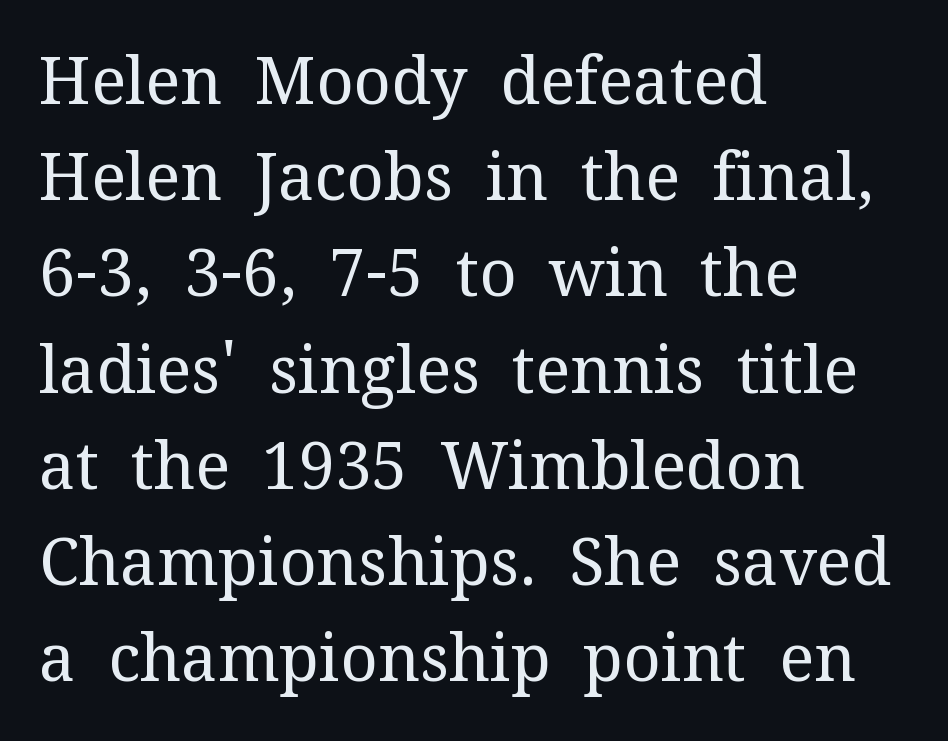
The image shows 65 px regular-weight serif type, upright; set left-aligned, normal line spacing (1.48x), normal letter spacing, not underlined; medium stroke contrast and a medium x-height.
